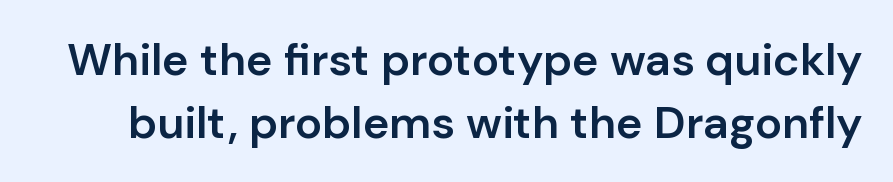
The letters stand straight up with perfectly vertical stems. The glyphs in this specimen are sans serif. The face used here is proportionally spaced, like ordinary book or web type. No word sits above an underline. A typesetter would call this leading conventional body-copy spacing.
